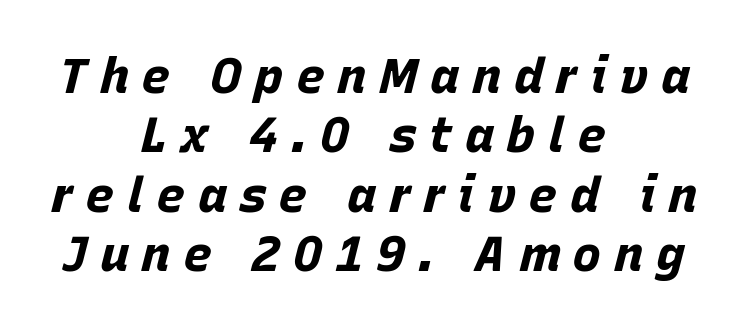
{"italic": "yes", "lean": "right", "slant_degrees": 15, "bold": "yes", "weight": "bold", "width": "normal", "stroke_contrast": "low", "x_height": "large", "monospaced": "no", "underline": "no", "align": "center", "line_spacing_ratio": 1.21, "letter_spacing": "wide", "letter_spacing_em": 0.25, "glyph_px": 49}
